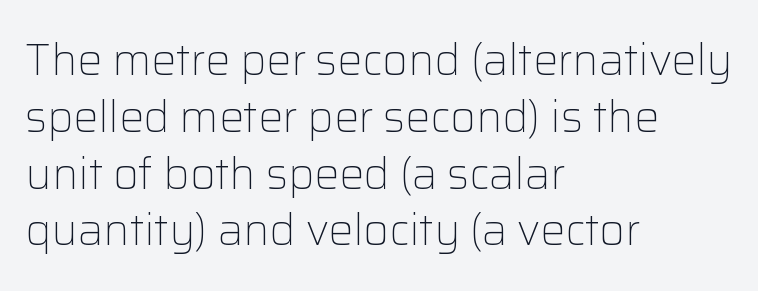
Q: Is the text bold? A: No.
Q: Is the text italic (slanted)? A: No, it is upright.
Q: Is the typeface a serif or a sans-serif typeface? A: Sans-serif.
Q: Is the text underlined? A: No.
Q: How is the paragraph aligned? A: Left-aligned.
Q: Is the spacing between letters normal or unusually wide? A: Normal.
Q: Is the spacing between lines tight, normal or loose? A: Normal.
Q: Width (condensed, normal, or wide)? A: Normal.
Q: Stroke contrast? A: Low.
Q: x-height? A: Medium.
Q: Monospaced? A: No.
